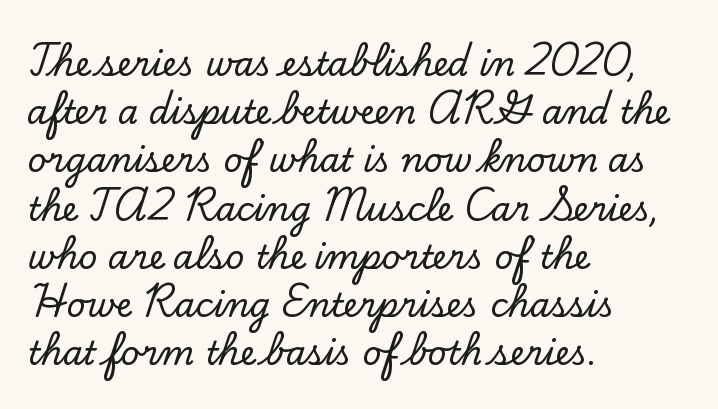
Q: Is the text italic (slanted)? A: Yes.
Q: Is the typeface a serif or a sans-serif typeface? A: Serif.
Q: Is the text underlined? A: No.
Q: How is the paragraph aligned? A: Left-aligned.
Q: Is the spacing between letters normal or unusually wide? A: Normal.
Q: Is the spacing between lines tight, normal or loose? A: Normal.
Q: Width (condensed, normal, or wide)? A: Normal.
Q: Stroke contrast? A: Low.
Q: x-height? A: Small.
Q: Monospaced? A: No.
